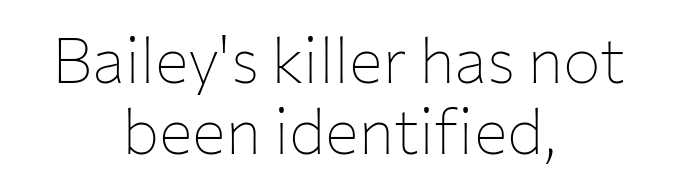
{"serif": "no", "italic": "no", "bold": "no", "weight": "thin", "width": "normal", "stroke_contrast": "low", "x_height": "medium", "monospaced": "no", "underline": "no", "align": "center", "line_spacing": "tight", "line_spacing_ratio": 1.12, "letter_spacing": "normal", "letter_spacing_em": 0.0, "glyph_px": 63}
